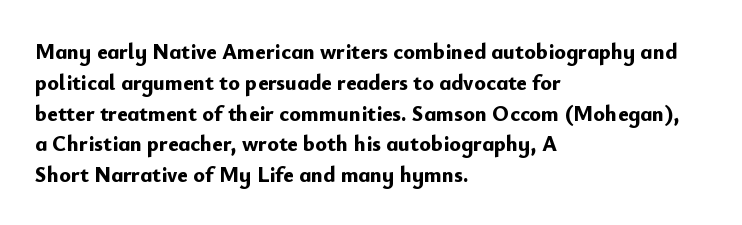
The image shows 22 px bold type, upright; set left-aligned, normal line spacing (1.4x), normal letter spacing, not underlined.
